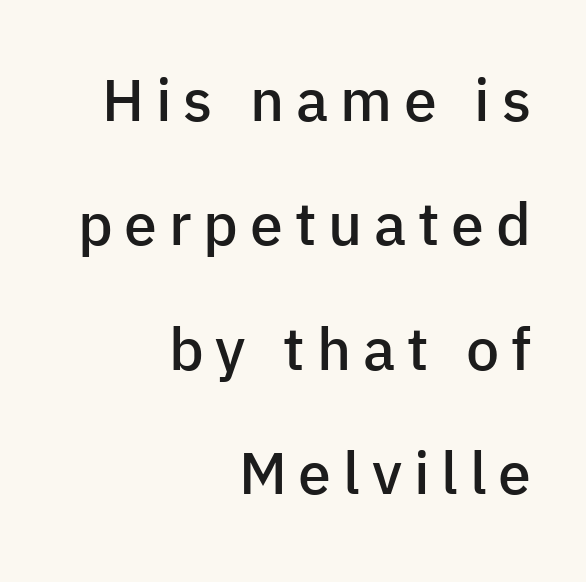
{"serif": "no", "italic": "no", "bold": "semi", "weight": "semibold", "width": "normal", "stroke_contrast": "low", "x_height": "medium", "monospaced": "no", "underline": "no", "align": "right", "line_spacing": "loose", "line_spacing_ratio": 2.11, "letter_spacing": "wide", "letter_spacing_em": 0.2, "glyph_px": 59}
